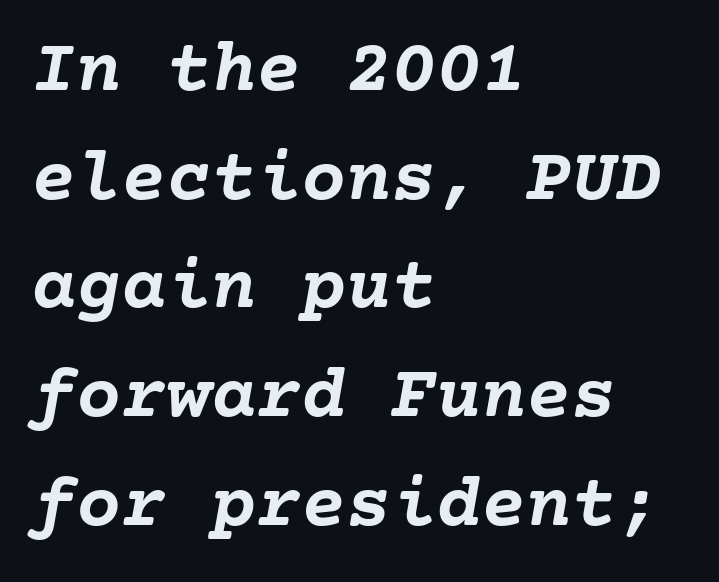
The image shows 75 px semibold type, italic (leaning right); set left-aligned, normal line spacing (1.45x), normal letter spacing, not underlined; low stroke contrast and a medium x-height.
